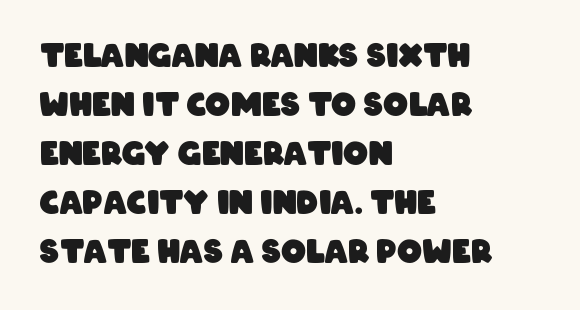
The image shows 31 px heavy, condensed sans-serif type; set left-aligned, normal line spacing (1.58x), normal letter spacing, not underlined; low stroke contrast and a large x-height.
